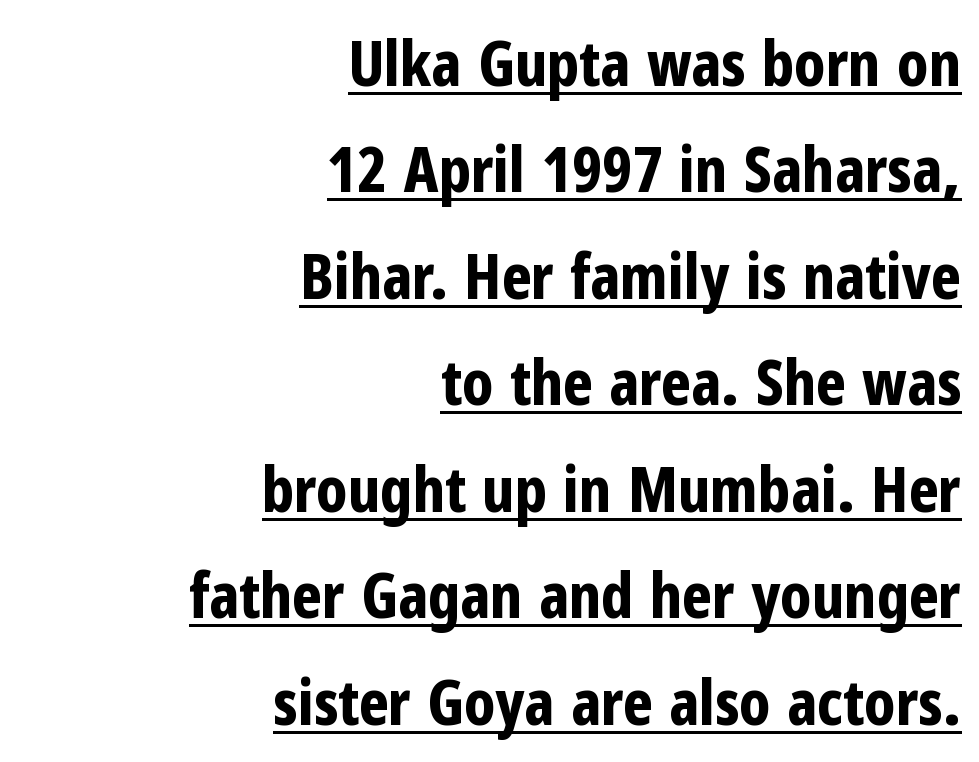
Every stem runs plumb, perpendicular to the baseline. The face used here is a sans, in the tradition of grotesques and geometrics. Emphasis by weight is at full strength: bold. Students, note that the glyphs here touch the page at normal intervals. Students, observe: this is what conventionally led text looks like. Each line ends at the same right margin while the left side varies.
